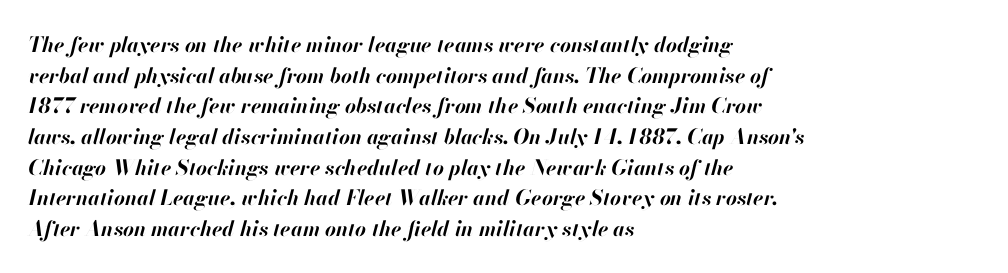
In terms of posture, this sample is oblique. If you drew a ruler down the left edge, every line would touch it. Descenders hang freely into open space. Plenty of ink on the page — the face is bold.
